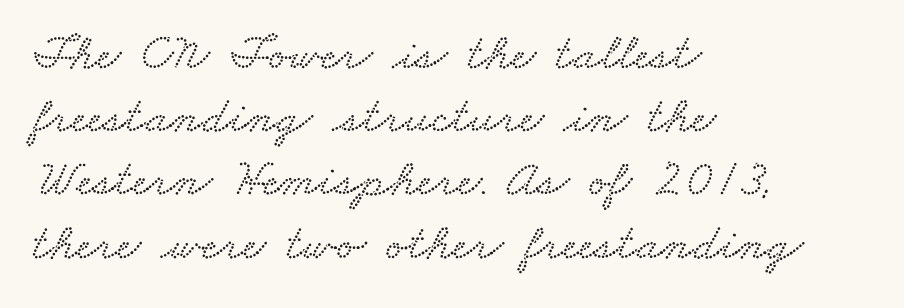
The image shows 51 px wide type; set left-aligned, line spacing 1.24x, normal letter spacing, not underlined; low stroke contrast and a small x-height.
